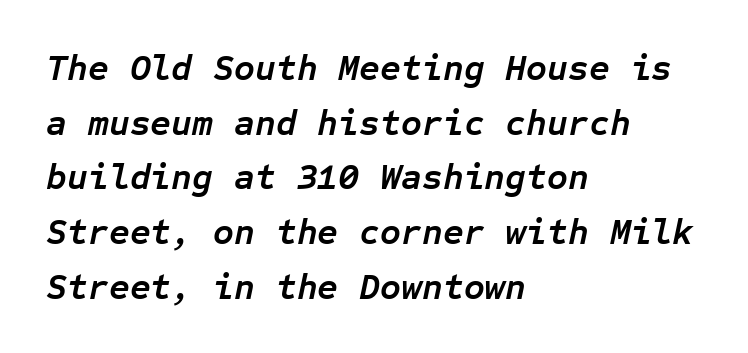
Q: Is the text bold? A: Yes.
Q: Is the text italic (slanted)? A: Yes, it leans right by about 12 degrees.
Q: Is the text underlined? A: No.
Q: How is the paragraph aligned? A: Left-aligned.
Q: Is the spacing between letters normal or unusually wide? A: Normal.
Q: Is the spacing between lines tight, normal or loose? A: Normal.
Q: Width (condensed, normal, or wide)? A: Normal.
Q: Stroke contrast? A: Low.
Q: x-height? A: Medium.
Q: Monospaced? A: Yes.
